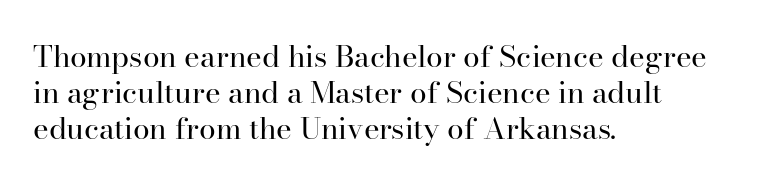
Q: Is the text bold? A: No.
Q: Is the text italic (slanted)? A: No, it is upright.
Q: Is the typeface a serif or a sans-serif typeface? A: Serif.
Q: Is the text underlined? A: No.
Q: How is the paragraph aligned? A: Left-aligned.
Q: Is the spacing between letters normal or unusually wide? A: Normal.
Q: Width (condensed, normal, or wide)? A: Normal.
Q: Stroke contrast? A: High.
Q: x-height? A: Small.
Q: Monospaced? A: No.
